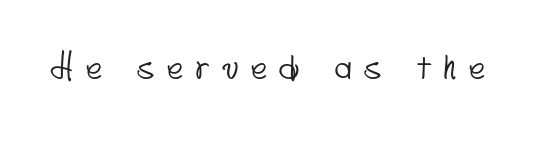
Q: Is the typeface a serif or a sans-serif typeface? A: Sans-serif.
Q: Is the text underlined? A: No.
Q: Is the spacing between letters normal or unusually wide? A: Unusually wide.
Q: Width (condensed, normal, or wide)? A: Condensed.
Q: Stroke contrast? A: Low.
Q: x-height? A: Small.
Q: Monospaced? A: No.
